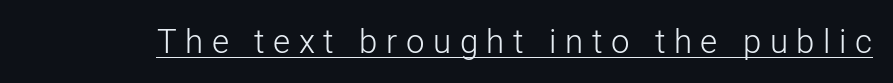
{"serif": "no", "italic": "no", "bold": "no", "weight": "light", "width": "normal", "stroke_contrast": "low", "x_height": "medium", "monospaced": "no", "underline": "yes", "letter_spacing": "wide", "letter_spacing_em": 0.26, "glyph_px": 33}
